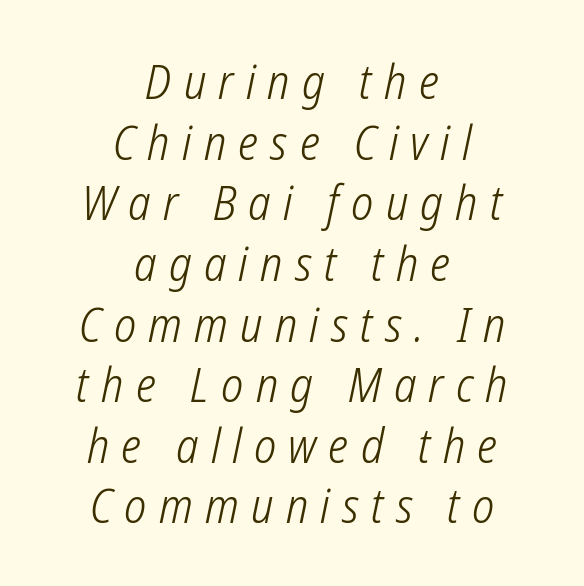
Q: Is the text bold? A: No.
Q: Is the typeface a serif or a sans-serif typeface? A: Sans-serif.
Q: Is the text underlined? A: No.
Q: How is the paragraph aligned? A: Centered.
Q: Is the spacing between letters normal or unusually wide? A: Unusually wide.
Q: Is the spacing between lines tight, normal or loose? A: Normal.
Q: Width (condensed, normal, or wide)? A: Condensed.
Q: Stroke contrast? A: Low.
Q: x-height? A: Medium.
Q: Monospaced? A: No.
